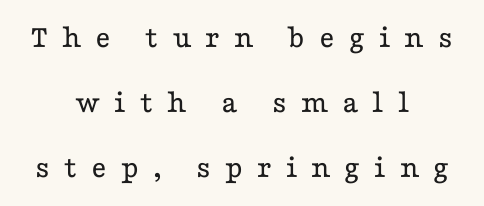
Q: Is the text bold? A: No.
Q: Is the text italic (slanted)? A: No, it is upright.
Q: Is the typeface a serif or a sans-serif typeface? A: Serif.
Q: Is the text underlined? A: No.
Q: How is the paragraph aligned? A: Centered.
Q: Is the spacing between letters normal or unusually wide? A: Unusually wide.
Q: Is the spacing between lines tight, normal or loose? A: Loose.
Q: Width (condensed, normal, or wide)? A: Wide.
Q: Stroke contrast? A: Low.
Q: x-height? A: Medium.
Q: Monospaced? A: No.
